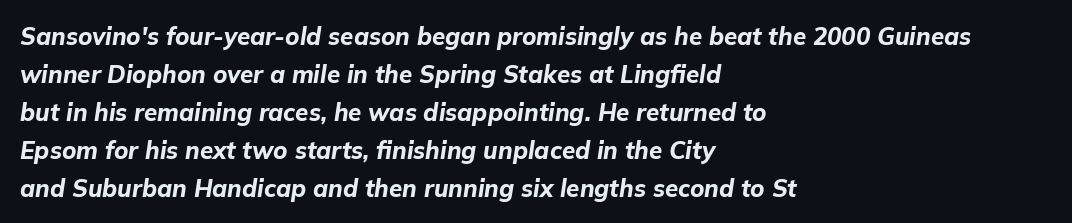
{"italic": "yes", "lean": "right", "slant_degrees": 9, "bold": "yes", "underline": "no", "align": "left", "line_spacing": "normal", "line_spacing_ratio": 1.58, "letter_spacing": "normal", "letter_spacing_em": 0.0, "glyph_px": 24}
